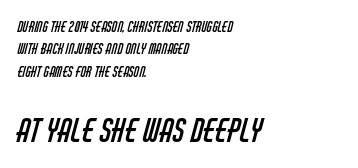
The image shows 32 px regular-weight, condensed sans-serif type; set left-aligned, normal line spacing (1.59x), normal letter spacing, not underlined; the second (bottom) block is 2.29x larger; low stroke contrast and a large x-height.
